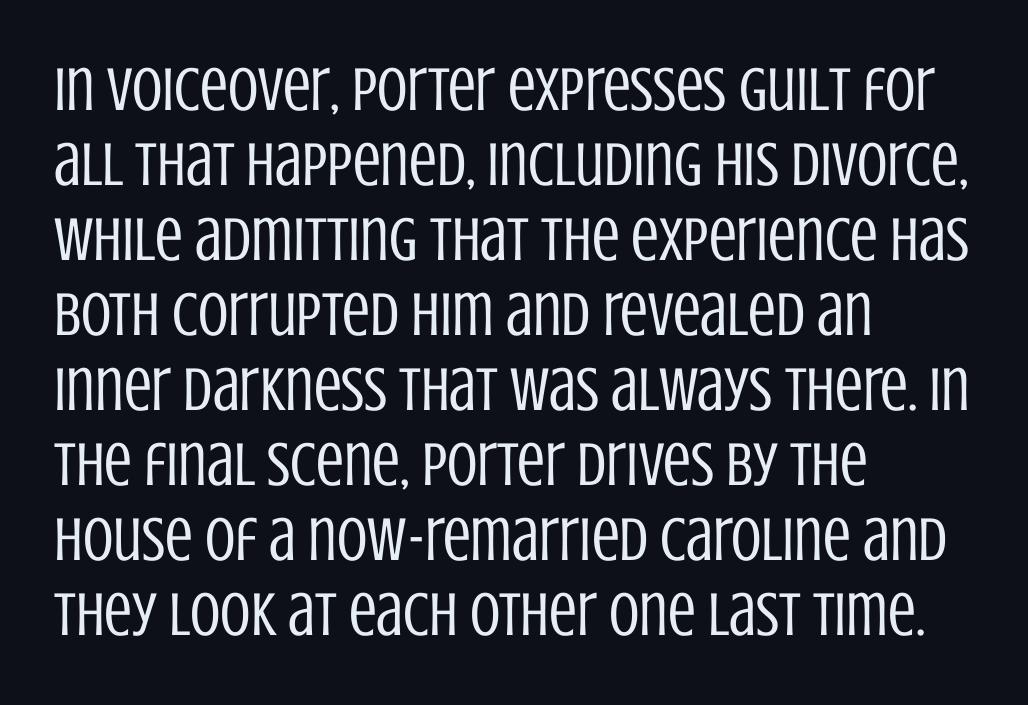
{"serif": "no", "italic": "no", "bold": "no", "weight": "regular", "width": "condensed", "stroke_contrast": "low", "x_height": "large", "monospaced": "no", "underline": "no", "align": "left", "line_spacing_ratio": 1.21, "letter_spacing": "normal", "letter_spacing_em": 0.0, "glyph_px": 62}
